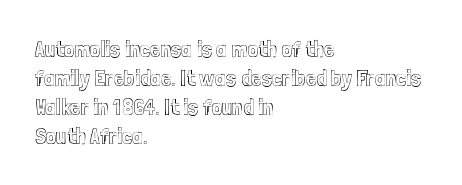
Q: Is the text italic (slanted)? A: No, it is upright.
Q: Is the text underlined? A: No.
Q: How is the paragraph aligned? A: Left-aligned.
Q: Is the spacing between letters normal or unusually wide? A: Normal.
Q: Is the spacing between lines tight, normal or loose? A: Normal.
